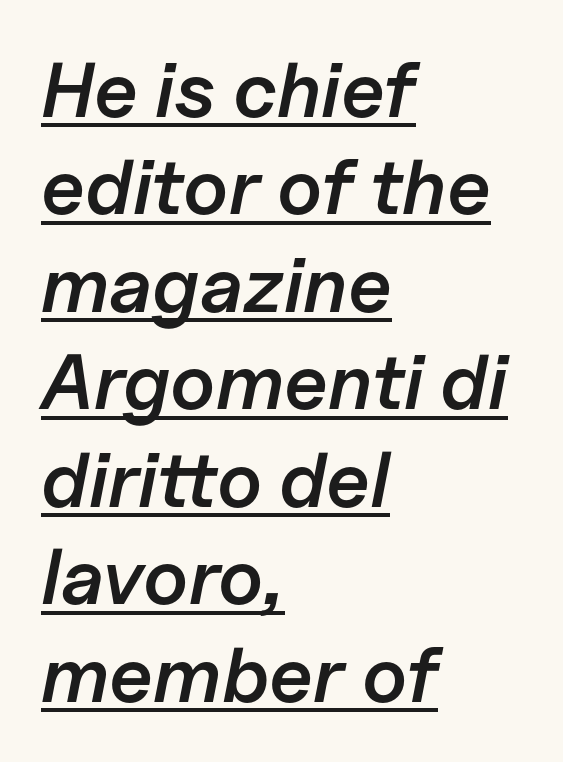
The image shows 78 px semibold type, italic (leaning right); set left-aligned, normal line spacing (1.25x), normal letter spacing, underlined; low stroke contrast and a medium x-height.
